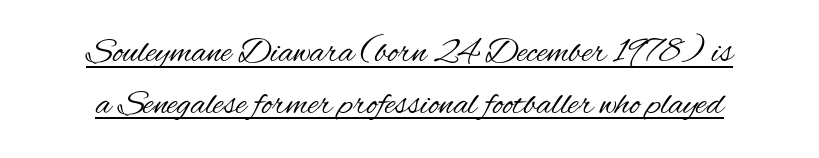
{"serif": "no", "bold": "no", "weight": "regular", "width": "condensed", "stroke_contrast": "medium", "x_height": "small", "monospaced": "no", "underline": "yes", "line_spacing": "normal", "line_spacing_ratio": 1.44, "letter_spacing": "normal", "letter_spacing_em": 0.0, "glyph_px": 36}
